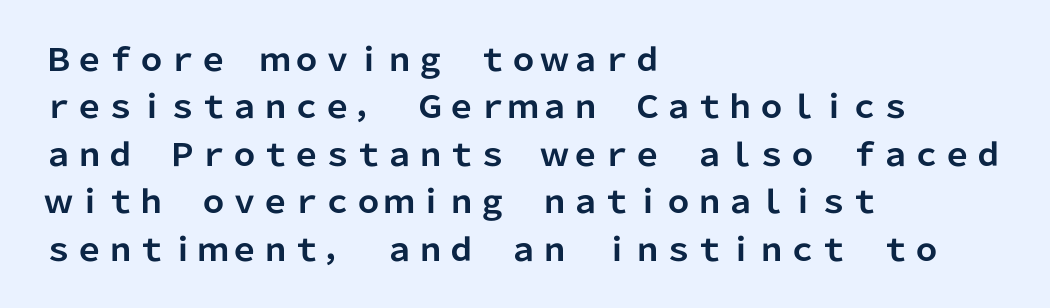
Q: Is the text bold? A: Yes.
Q: Is the text italic (slanted)? A: No, it is upright.
Q: Is the typeface a serif or a sans-serif typeface? A: Sans-serif.
Q: Is the text underlined? A: No.
Q: How is the paragraph aligned? A: Left-aligned.
Q: Is the spacing between letters normal or unusually wide? A: Normal.
Q: Is the spacing between lines tight, normal or loose? A: Normal.
Q: Width (condensed, normal, or wide)? A: Normal.
Q: Stroke contrast? A: Low.
Q: x-height? A: Medium.
Q: Monospaced? A: No.
